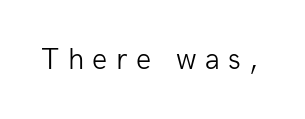
Q: Is the text bold? A: No.
Q: Is the text italic (slanted)? A: No, it is upright.
Q: Is the typeface a serif or a sans-serif typeface? A: Sans-serif.
Q: Is the text underlined? A: No.
Q: Is the spacing between letters normal or unusually wide? A: Unusually wide.
Q: Width (condensed, normal, or wide)? A: Normal.
Q: Stroke contrast? A: Low.
Q: x-height? A: Medium.
Q: Monospaced? A: No.
